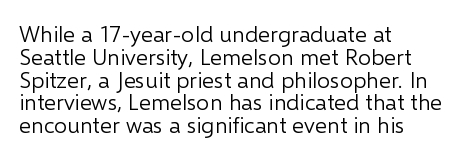
{"italic": "no", "bold": "no", "underline": "no", "align": "left", "line_spacing": "tight", "line_spacing_ratio": 0.99, "letter_spacing": "normal", "letter_spacing_em": 0.0, "glyph_px": 23}
